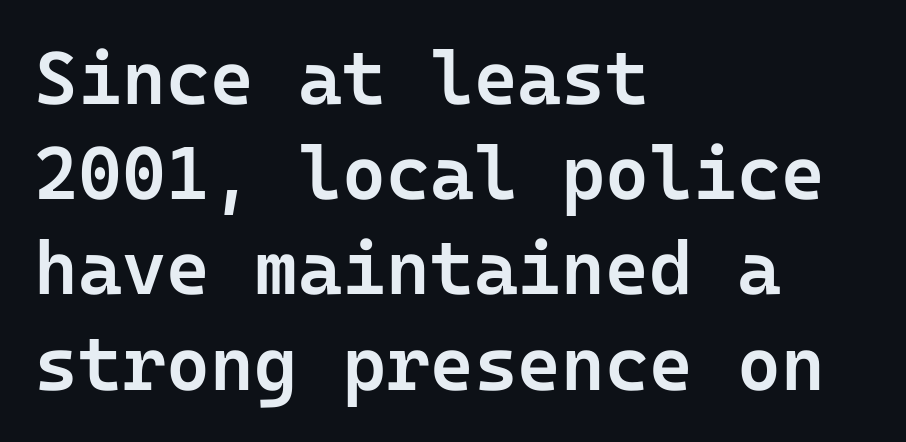
The image shows 75 px semibold sans-serif type, upright; set left-aligned, normal line spacing (1.27x), normal letter spacing, not underlined; low stroke contrast and a medium x-height.
